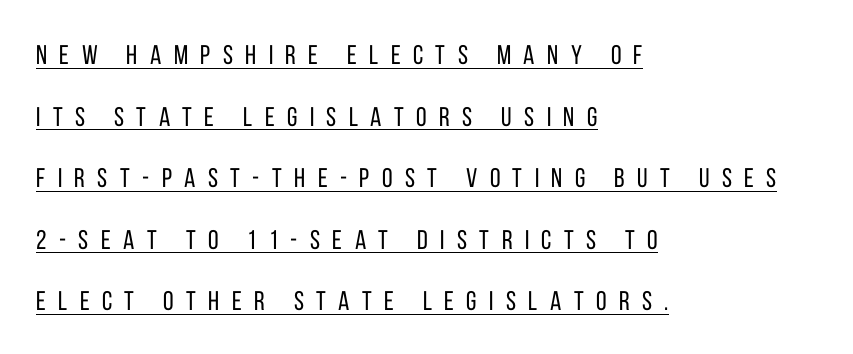
If you drew a line through each stem, it would be perfectly vertical. The compositor pushed each line to the left boundary. The strokes carry an ordinary text weight at most. The letterforms stand isolated, each surrounded by extra space. The rendered words wear a rule along their underside. Leading: increased.
